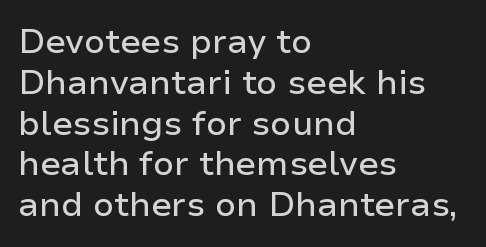
Q: Is the text italic (slanted)? A: No, it is upright.
Q: Is the typeface a serif or a sans-serif typeface? A: Sans-serif.
Q: Is the text underlined? A: No.
Q: How is the paragraph aligned? A: Left-aligned.
Q: Is the spacing between letters normal or unusually wide? A: Normal.
Q: Width (condensed, normal, or wide)? A: Normal.
Q: Stroke contrast? A: Low.
Q: x-height? A: Medium.
Q: Monospaced? A: No.
